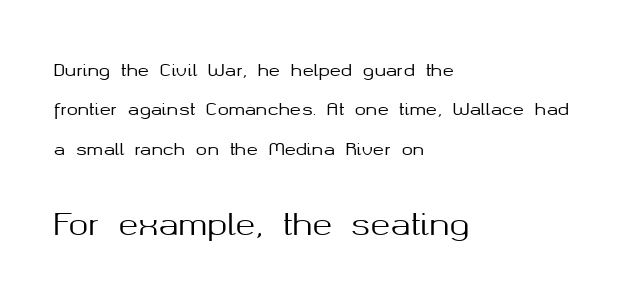
The image shows 30 px sans-serif type, upright; set left-aligned, loose line spacing (2.32x), normal letter spacing, not underlined; the second (bottom) block is 1.76x larger; medium stroke contrast and a medium x-height.
